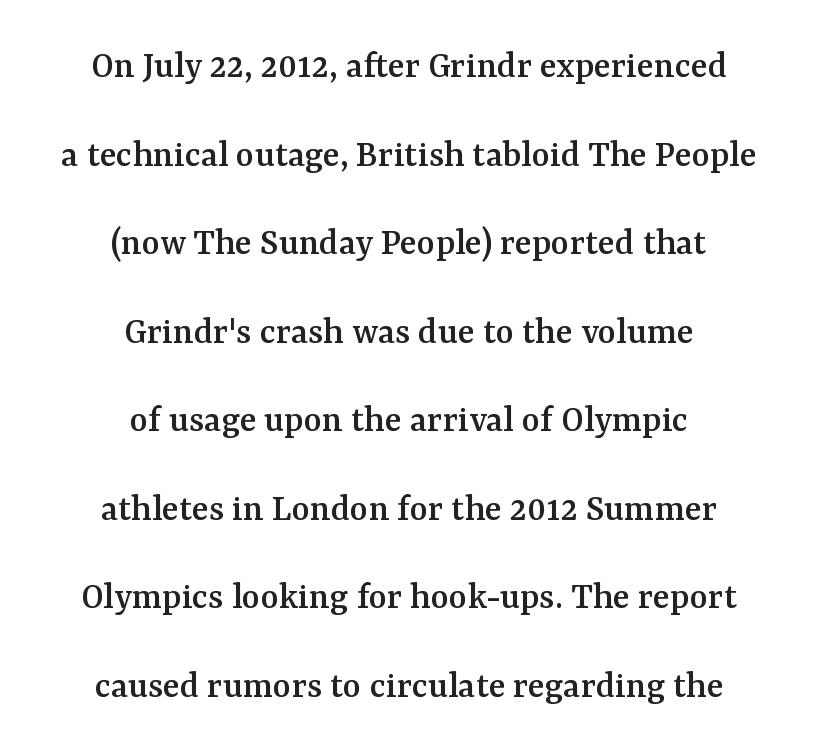
Q: Is the text italic (slanted)? A: No, it is upright.
Q: Is the typeface a serif or a sans-serif typeface? A: Serif.
Q: Is the text underlined? A: No.
Q: How is the paragraph aligned? A: Centered.
Q: Is the spacing between letters normal or unusually wide? A: Normal.
Q: Is the spacing between lines tight, normal or loose? A: Loose.
Q: Width (condensed, normal, or wide)? A: Normal.
Q: Stroke contrast? A: Medium.
Q: x-height? A: Medium.
Q: Monospaced? A: No.
